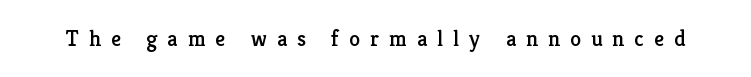
Q: Is the text italic (slanted)? A: No, it is upright.
Q: Is the text underlined? A: No.
Q: Is the spacing between letters normal or unusually wide? A: Unusually wide.
